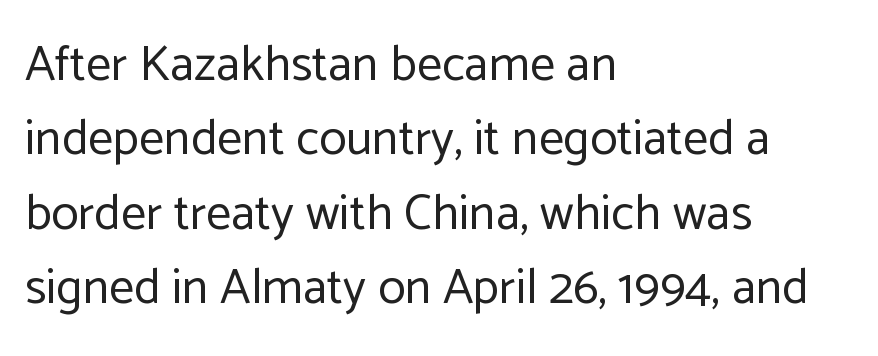
Proportional: the letters do not fall into vertical columns. The passage shown is not underscored anywhere. Caption: multi-line text, flush left, ragged right. The weight tops out at a normal text grade. Short note: letters normally spaced.
